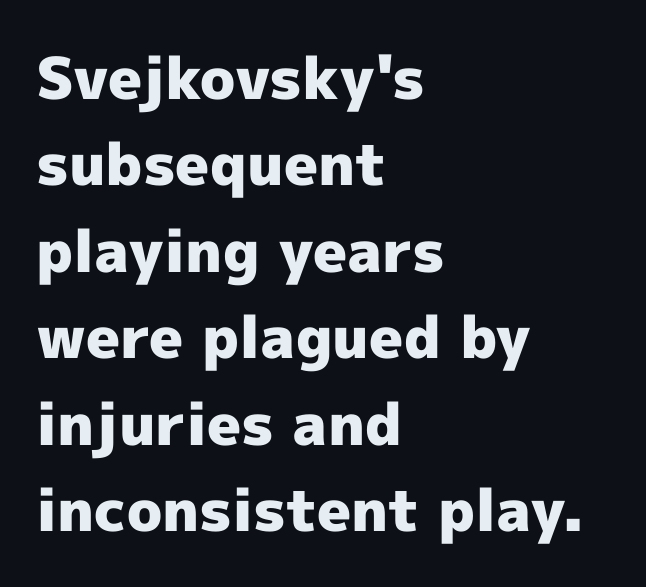
Q: Is the text bold? A: Yes.
Q: Is the text italic (slanted)? A: No, it is upright.
Q: Is the typeface a serif or a sans-serif typeface? A: Sans-serif.
Q: Is the text underlined? A: No.
Q: How is the paragraph aligned? A: Left-aligned.
Q: Is the spacing between letters normal or unusually wide? A: Normal.
Q: Is the spacing between lines tight, normal or loose? A: Normal.
Q: Width (condensed, normal, or wide)? A: Normal.
Q: x-height? A: Medium.
Q: Monospaced? A: No.
